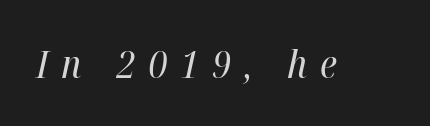
{"italic": "yes", "lean": "right", "slant_degrees": 12, "bold": "no", "weight": "regular", "width": "condensed", "stroke_contrast": "high", "x_height": "medium", "monospaced": "no", "underline": "no", "letter_spacing": "wide", "letter_spacing_em": 0.33, "glyph_px": 39}
